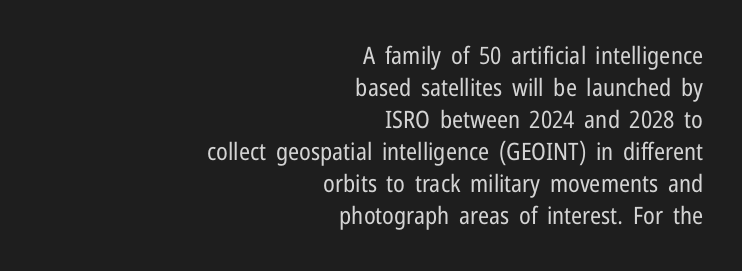
{"italic": "no", "bold": "no", "underline": "no", "align": "right", "line_spacing": "normal", "line_spacing_ratio": 1.33, "letter_spacing": "normal", "letter_spacing_em": 0.0, "glyph_px": 24}
